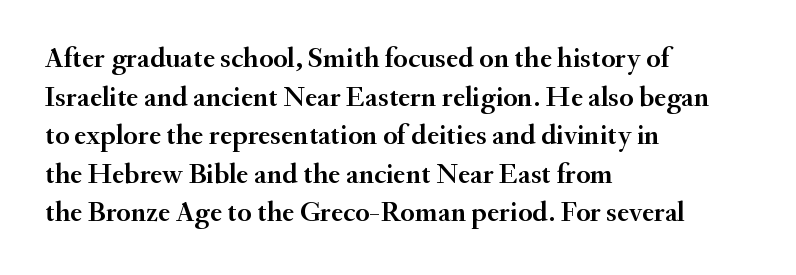
The image shows 29 px serif type, upright; set left-aligned, normal line spacing (1.33x), normal letter spacing, not underlined; medium stroke contrast and a small x-height.
